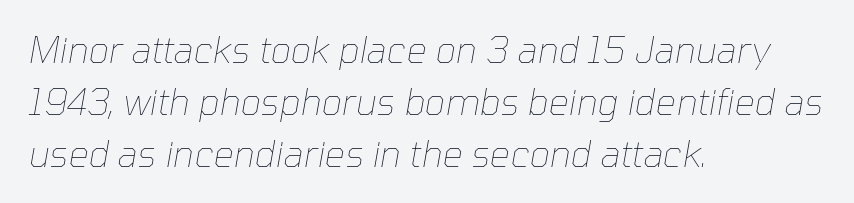
The passage shown has conventional tracking throughout. Each new line begins a customary step beneath the previous one. These lines are set flush left with a ragged right edge. Spacing verdict: proportional, widths tailored to each character.
